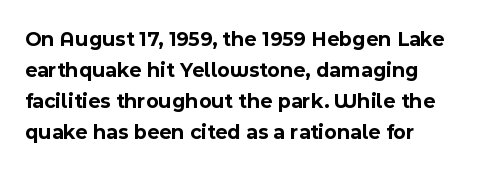
{"italic": "no", "bold": "yes", "underline": "no", "line_spacing": "normal", "line_spacing_ratio": 1.48, "letter_spacing": "normal", "letter_spacing_em": 0.0, "glyph_px": 21}
